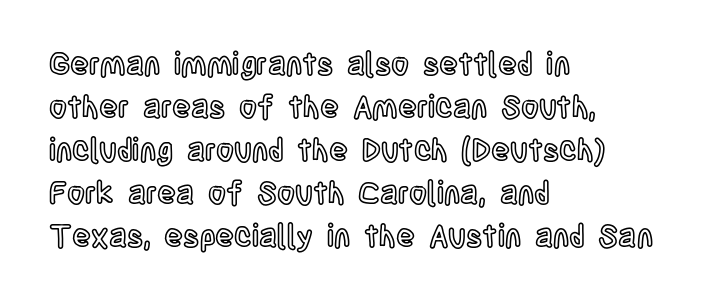
The image shows 31 px condensed type, upright; set left-aligned, normal line spacing (1.39x), normal letter spacing, not underlined; a large x-height.
